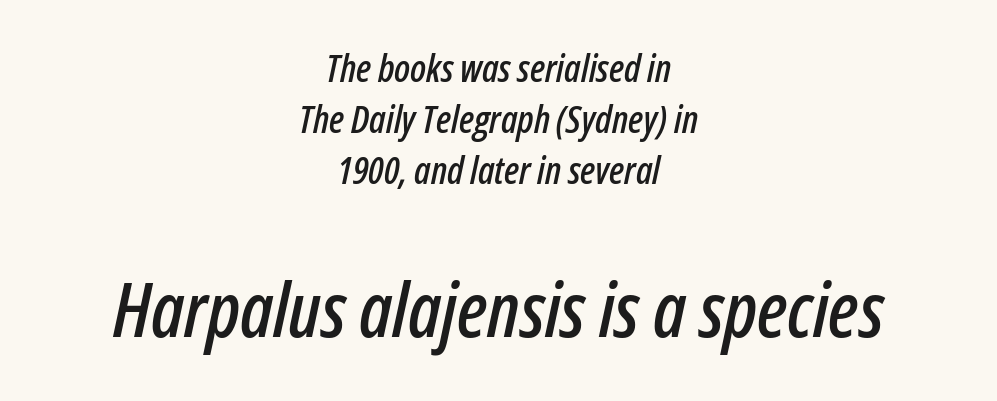
Note the varied advance widths — an 'i' is clearly narrower than an 'm'. Inter-character spacing is left at the font's built-in metrics. Leftover space on each line is divided equally before and after the words. Leading matches the norm, producing a regular column.
